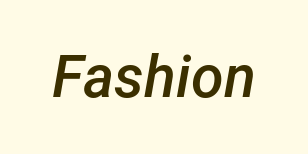
Between one letter and the next there's only the usual sliver of space. Character widths vary here, with narrow letters taking less room than wide ones. The lettering tilts uniformly, giving the passage an italic look. Compared with an ordinary text face, these strokes are moderately heavier — a semibold. Rule under the text: the space is simply empty.
